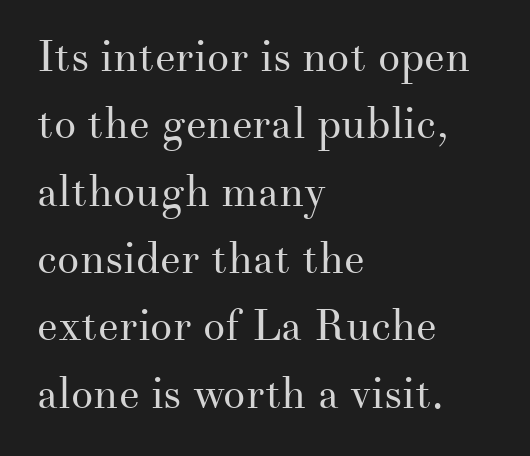
{"serif": "yes", "italic": "no", "bold": "no", "weight": "regular", "width": "normal", "stroke_contrast": "medium", "x_height": "small", "monospaced": "no", "underline": "no", "align": "left", "line_spacing": "normal", "line_spacing_ratio": 1.53, "letter_spacing": "normal", "letter_spacing_em": 0.0, "glyph_px": 44}
